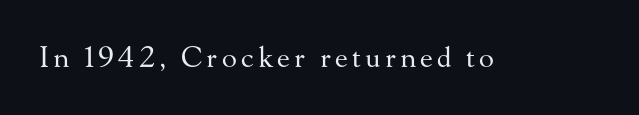
You could not count columns in this text — the font is proportionally spaced. Letters have the restrained weight of plain body copy at most. The text was rendered using a seriffed face with decorative stroke endings. Vertical strokes here are truly vertical. A clean baseline with only descenders dipping below it.
